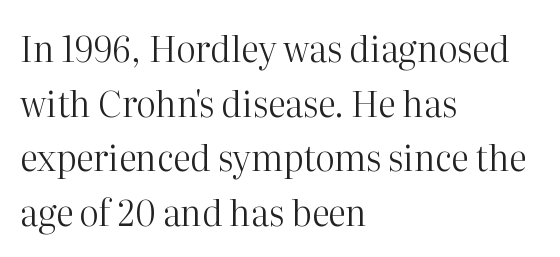
Q: Is the text bold? A: No.
Q: Is the text italic (slanted)? A: No, it is upright.
Q: Is the typeface a serif or a sans-serif typeface? A: Serif.
Q: Is the text underlined? A: No.
Q: How is the paragraph aligned? A: Left-aligned.
Q: Is the spacing between letters normal or unusually wide? A: Normal.
Q: Is the spacing between lines tight, normal or loose? A: Normal.
Q: Width (condensed, normal, or wide)? A: Normal.
Q: Stroke contrast? A: High.
Q: x-height? A: Medium.
Q: Monospaced? A: No.
